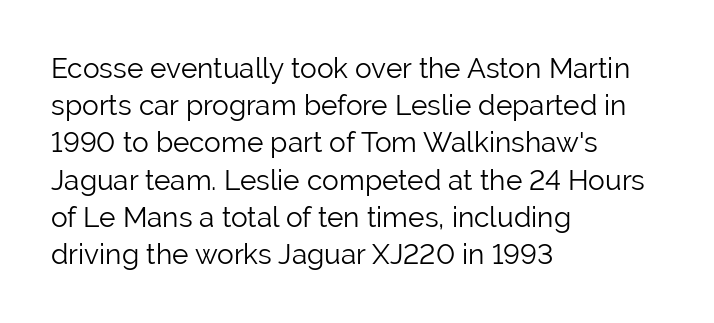
Q: Is the text bold? A: No.
Q: Is the text italic (slanted)? A: No, it is upright.
Q: Is the typeface a serif or a sans-serif typeface? A: Sans-serif.
Q: Is the text underlined? A: No.
Q: How is the paragraph aligned? A: Left-aligned.
Q: Is the spacing between letters normal or unusually wide? A: Normal.
Q: Is the spacing between lines tight, normal or loose? A: Normal.
Q: Width (condensed, normal, or wide)? A: Normal.
Q: Stroke contrast? A: Low.
Q: x-height? A: Medium.
Q: Monospaced? A: No.
